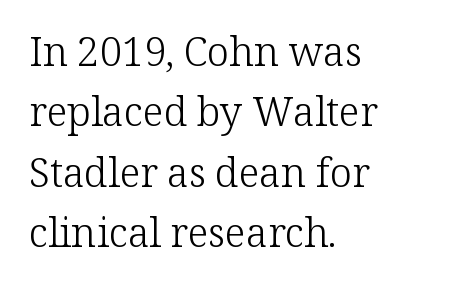
The image shows 40 px light serif type, upright; set left-aligned, normal line spacing (1.51x), normal letter spacing, not underlined; low stroke contrast and a medium x-height.
